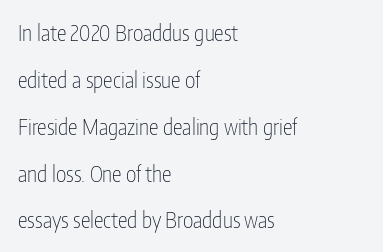
Q: Is the text bold? A: No.
Q: Is the text italic (slanted)? A: No, it is upright.
Q: Is the text underlined? A: No.
Q: How is the paragraph aligned? A: Left-aligned.
Q: Is the spacing between letters normal or unusually wide? A: Normal.
Q: Is the spacing between lines tight, normal or loose? A: Loose.
